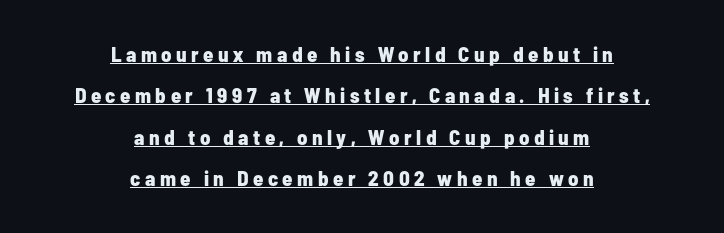
Ordinary non-slanted type is in use. The typesetter chose a symmetrical, centered arrangement here. Compared with undecorated copy, this sample adds a rule below the words. Notice the wide empty band between every row — that's loose leading.
